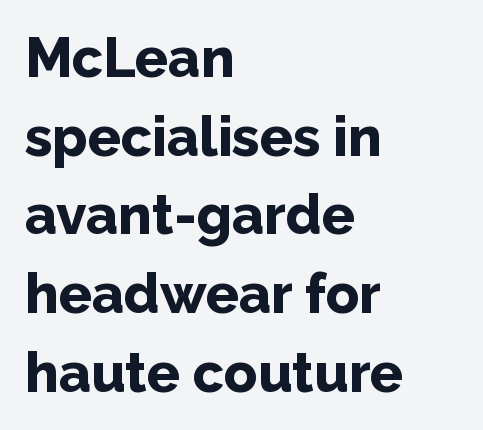
{"serif": "no", "italic": "no", "bold": "yes", "weight": "bold", "width": "normal", "stroke_contrast": "low", "x_height": "medium", "monospaced": "no", "underline": "no", "align": "left", "line_spacing": "normal", "line_spacing_ratio": 1.43, "letter_spacing": "normal", "letter_spacing_em": 0.0, "glyph_px": 55}
